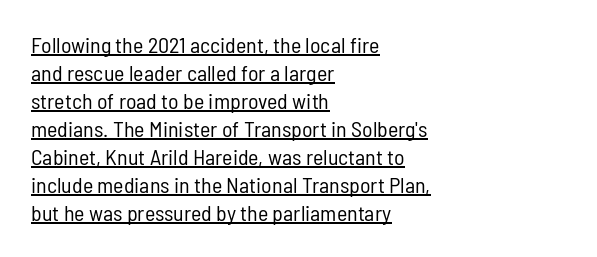
{"italic": "no", "bold": "no", "underline": "yes", "align": "left", "line_spacing": "normal", "line_spacing_ratio": 1.27, "letter_spacing": "normal", "letter_spacing_em": 0.0, "glyph_px": 22}
